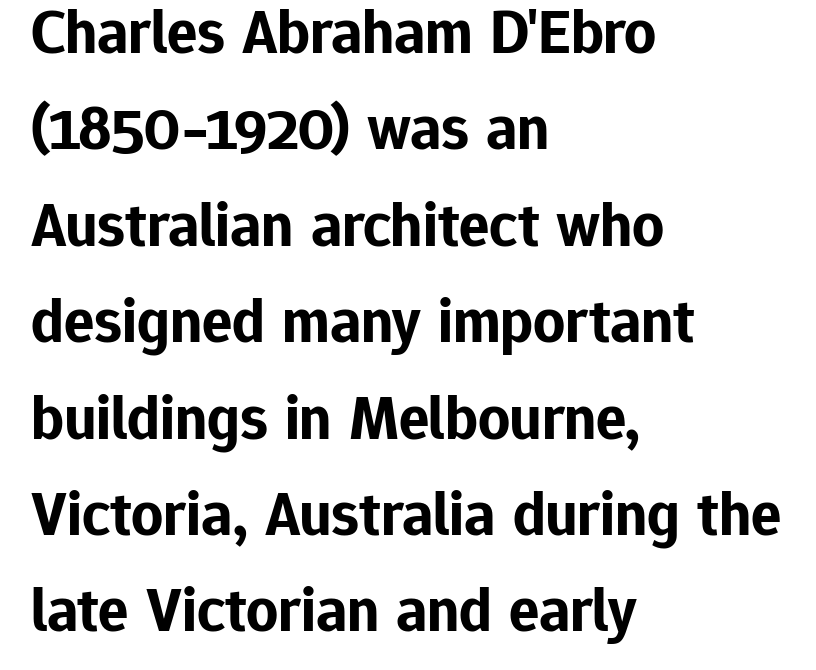
Q: Is the text bold? A: Yes.
Q: Is the text italic (slanted)? A: No, it is upright.
Q: Is the typeface a serif or a sans-serif typeface? A: Sans-serif.
Q: Is the text underlined? A: No.
Q: How is the paragraph aligned? A: Left-aligned.
Q: Is the spacing between letters normal or unusually wide? A: Normal.
Q: Is the spacing between lines tight, normal or loose? A: Normal.
Q: Width (condensed, normal, or wide)? A: Normal.
Q: Stroke contrast? A: Low.
Q: x-height? A: Medium.
Q: Monospaced? A: No.
